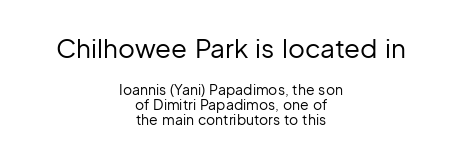
{"italic": "no", "bold": "no", "underline": "no", "align": "center", "line_spacing": "tight", "line_spacing_ratio": 1.07, "letter_spacing": "normal", "letter_spacing_em": 0.0, "larger_block": "first", "size_ratio": 1.86, "glyph_px": 26}
